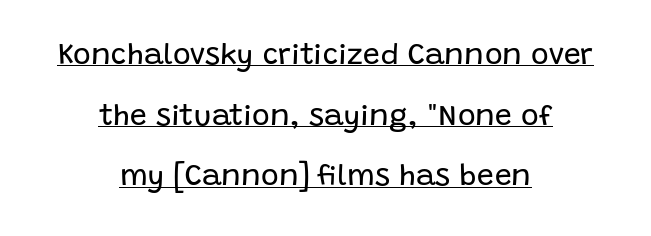
Q: Is the text bold? A: No.
Q: Is the text italic (slanted)? A: No, it is upright.
Q: Is the typeface a serif or a sans-serif typeface? A: Sans-serif.
Q: Is the text underlined? A: Yes.
Q: How is the paragraph aligned? A: Centered.
Q: Is the spacing between letters normal or unusually wide? A: Normal.
Q: Is the spacing between lines tight, normal or loose? A: Loose.
Q: Width (condensed, normal, or wide)? A: Normal.
Q: Stroke contrast? A: Low.
Q: x-height? A: Large.
Q: Monospaced? A: No.
